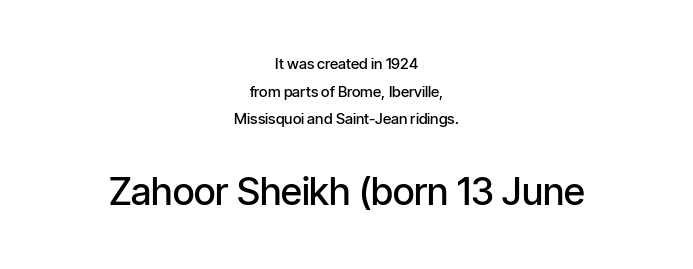
The image shows 38 px semibold, condensed sans-serif type, upright; set centered, line spacing 1.85x, normal letter spacing, not underlined; the second (bottom) block is 2.53x larger; low stroke contrast and a medium x-height.
